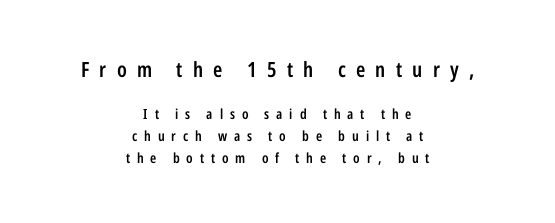
Q: Is the text bold? A: Semi-bold.
Q: Is the text italic (slanted)? A: No, it is upright.
Q: Is the text underlined? A: No.
Q: How is the paragraph aligned? A: Centered.
Q: Is the spacing between letters normal or unusually wide? A: Unusually wide.
Q: Is the spacing between lines tight, normal or loose? A: Normal.
Q: Which block of text is set in a larger size, the first (top) or the second (bottom)? A: The first (top) one.
